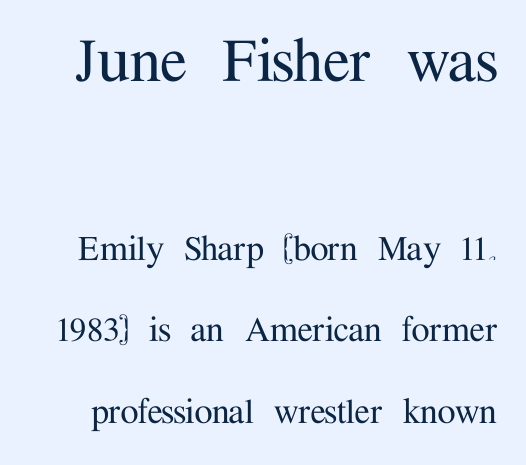
The gaps between neighbouring characters are ordinary and unremarkable. The rendering uses natural spacing where letterforms have individual widths. Tall strokes in this sample are plumb rather than angled. Interline gaps are noticeably wide in this sample. The gap between lines stays unmarked.
